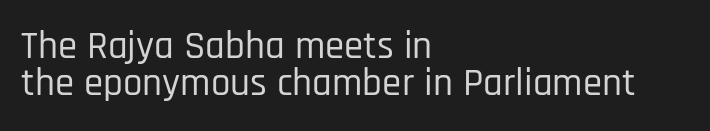
Leading: reduced. Type without underlining. Note the varied advance widths — an 'i' is clearly narrower than an 'm'. The letters stand upright; this is a roman face. Typeset ragged right — the left edge is the straight one. Letterform terminals end flat and unadorned throughout the passage.
